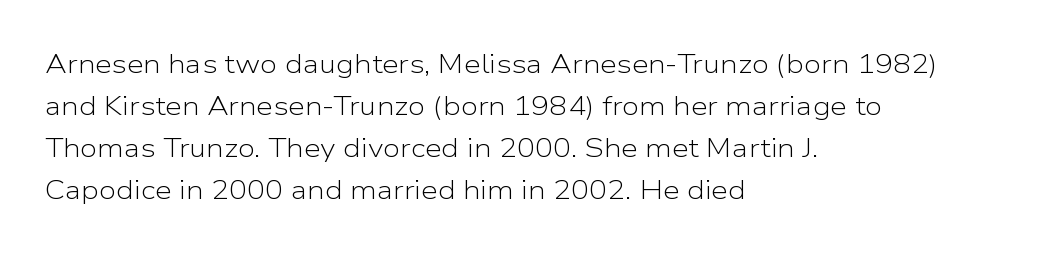
Q: Is the text bold? A: No.
Q: Is the text italic (slanted)? A: No, it is upright.
Q: Is the text underlined? A: No.
Q: How is the paragraph aligned? A: Left-aligned.
Q: Is the spacing between letters normal or unusually wide? A: Normal.
Q: Is the spacing between lines tight, normal or loose? A: Normal.
